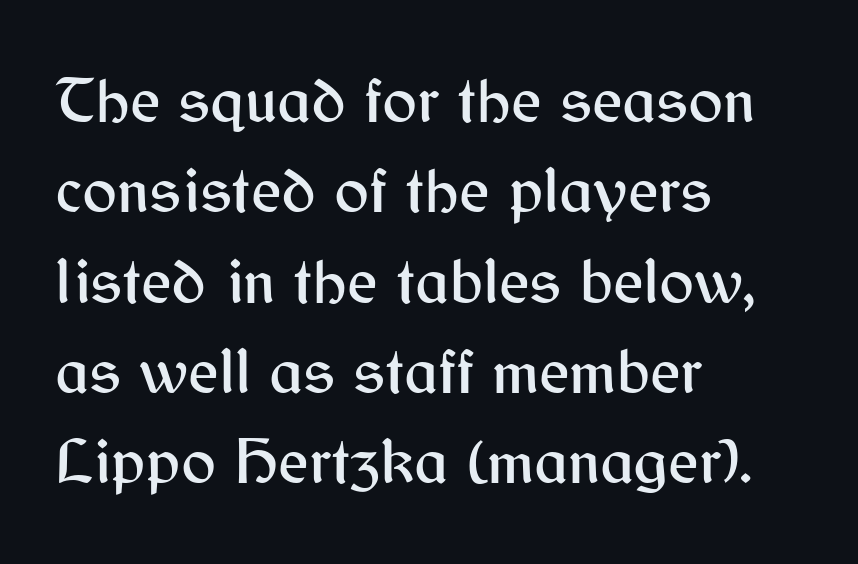
{"serif": "no", "italic": "no", "width": "normal", "stroke_contrast": "medium", "x_height": "medium", "monospaced": "no", "underline": "no", "align": "left", "line_spacing": "normal", "line_spacing_ratio": 1.39, "letter_spacing": "normal", "letter_spacing_em": 0.0, "glyph_px": 65}
